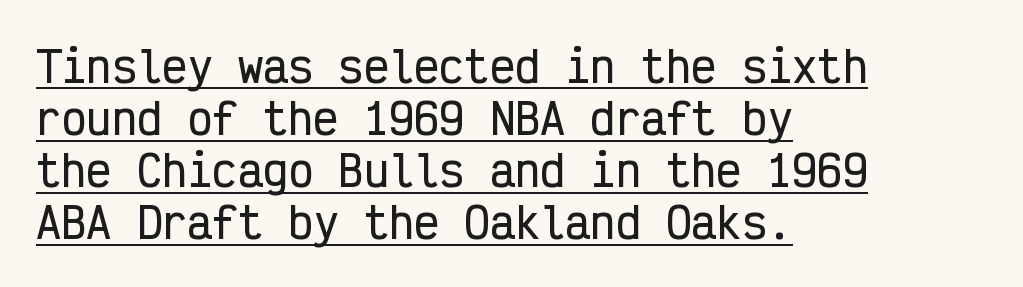
{"serif": "no", "italic": "no", "width": "condensed", "stroke_contrast": "low", "x_height": "medium", "monospaced": "yes", "underline": "yes", "align": "left", "line_spacing_ratio": 1.24, "letter_spacing": "normal", "letter_spacing_em": 0.0, "glyph_px": 42}
